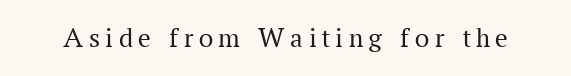
The image shows 28 px regular-weight serif type, upright; set unusually wide letter spacing (+0.2 em), not underlined; medium stroke contrast and a medium x-height.
